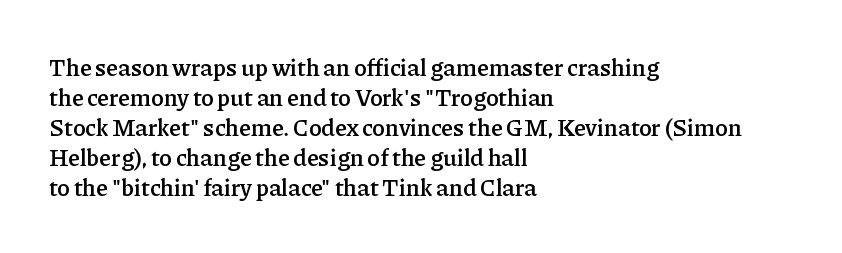
Q: Is the text bold? A: Semi-bold.
Q: Is the text italic (slanted)? A: No, it is upright.
Q: Is the text underlined? A: No.
Q: How is the paragraph aligned? A: Left-aligned.
Q: Is the spacing between letters normal or unusually wide? A: Normal.
Q: Is the spacing between lines tight, normal or loose? A: Normal.
